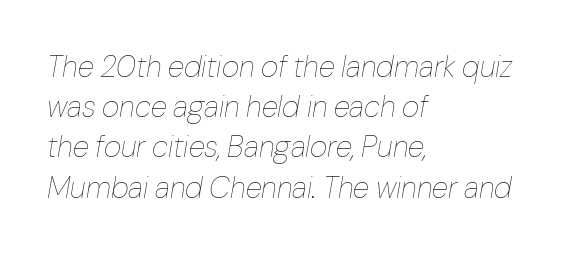
{"italic": "yes", "lean": "right", "slant_degrees": 10, "bold": "no", "weight": "thin", "width": "normal", "stroke_contrast": "low", "x_height": "medium", "monospaced": "no", "underline": "no", "align": "left", "line_spacing": "normal", "line_spacing_ratio": 1.34, "letter_spacing": "normal", "letter_spacing_em": 0.0, "glyph_px": 30}
